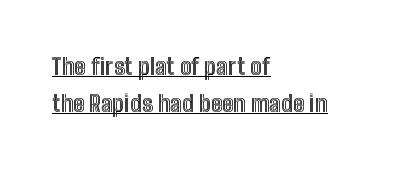
All the whitespace from short lines collects on the right. Posture: upright roman. This rendering leaves character spacing at its baseline value. Every word sits above its own underline. Each new line begins a customary step beneath the previous one.
